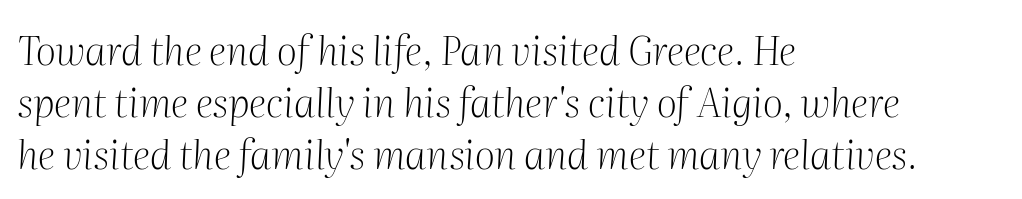
Yep, that's italic — everything's leaning. A typesetter would call this proportional, since set widths differ per character. The glyphs in this specimen are seriffed. Standard letterfit; no display-style spreading of the glyphs.
